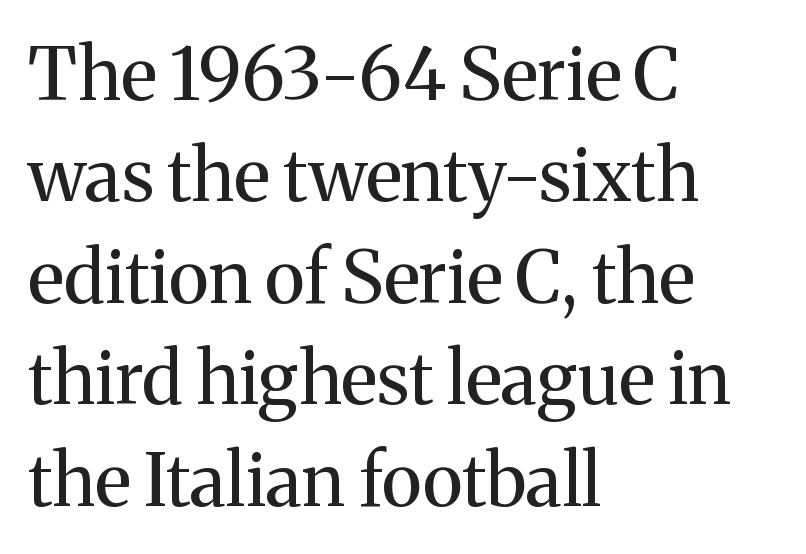
What stands out about the letter spacing? Nothing — it is the standard amount. The text was rendered using a seriffed face with decorative stroke endings. Think of a printed novel: that variable character pitch is what you see here. Every stem runs plumb, perpendicular to the baseline. Horizontal bands of white between lines are of average thickness. Clear beneath every line of the passage.
